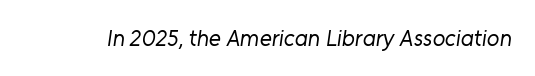
{"bold": "no", "underline": "no", "letter_spacing": "normal", "letter_spacing_em": 0.0, "glyph_px": 23}
